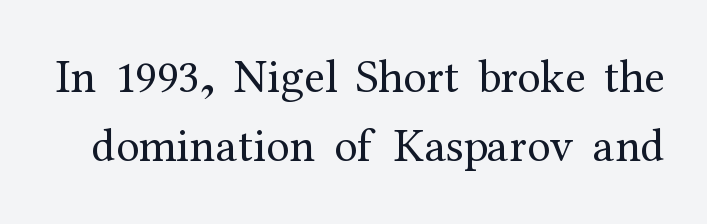
Unbolded letterforms with no extra heft. These lines are rendered in a variable-pitch font. Descenders hang freely into open space. The tracking reads as untouched default to a designer's eye. Do the letters lean? They stand straight.
